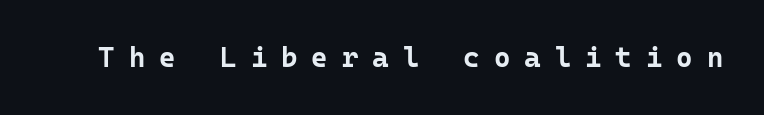
Q: Is the text bold? A: Yes.
Q: Is the text italic (slanted)? A: No, it is upright.
Q: Is the typeface a serif or a sans-serif typeface? A: Sans-serif.
Q: Is the text underlined? A: No.
Q: Is the spacing between letters normal or unusually wide? A: Unusually wide.
Q: Width (condensed, normal, or wide)? A: Normal.
Q: Stroke contrast? A: Low.
Q: x-height? A: Medium.
Q: Monospaced? A: Yes.
